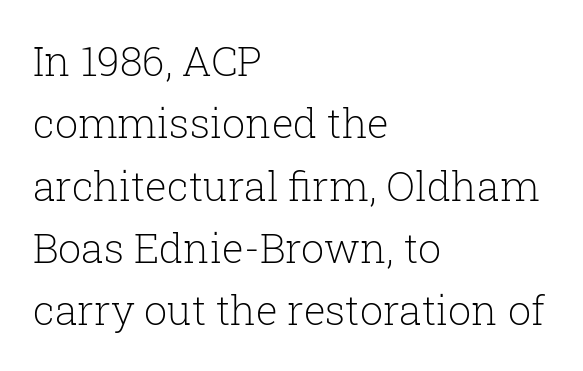
The image shows 41 px light serif type, upright; set left-aligned, normal line spacing (1.52x), normal letter spacing, not underlined; low stroke contrast and a medium x-height.
